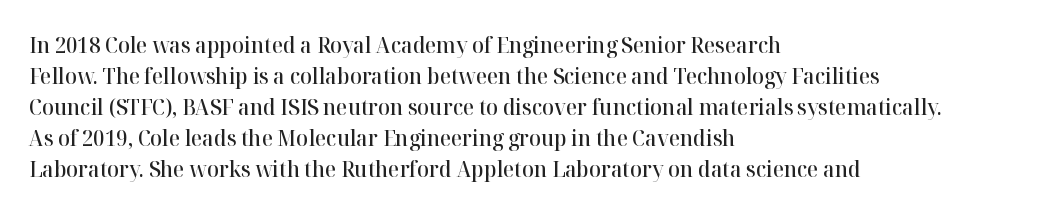
{"italic": "no", "bold": "semi", "underline": "no", "align": "left", "line_spacing": "normal", "line_spacing_ratio": 1.41, "letter_spacing": "normal", "letter_spacing_em": 0.0, "glyph_px": 22}
